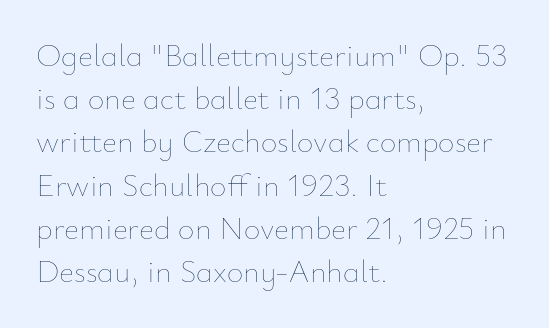
The image shows 32 px thin type, upright; set left-aligned, normal line spacing (1.35x), normal letter spacing, not underlined; low stroke contrast and a small x-height.
